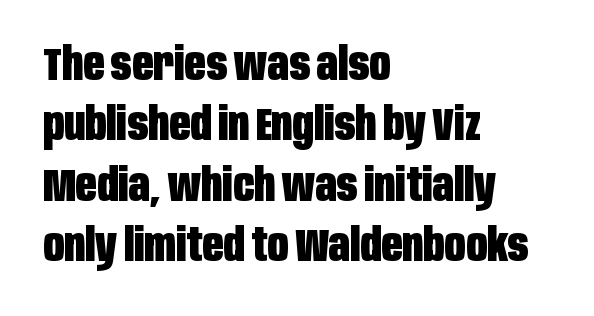
The image shows 46 px heavy, condensed sans-serif type, upright; set left-aligned, normal line spacing (1.31x), normal letter spacing, not underlined; low stroke contrast and a large x-height.
